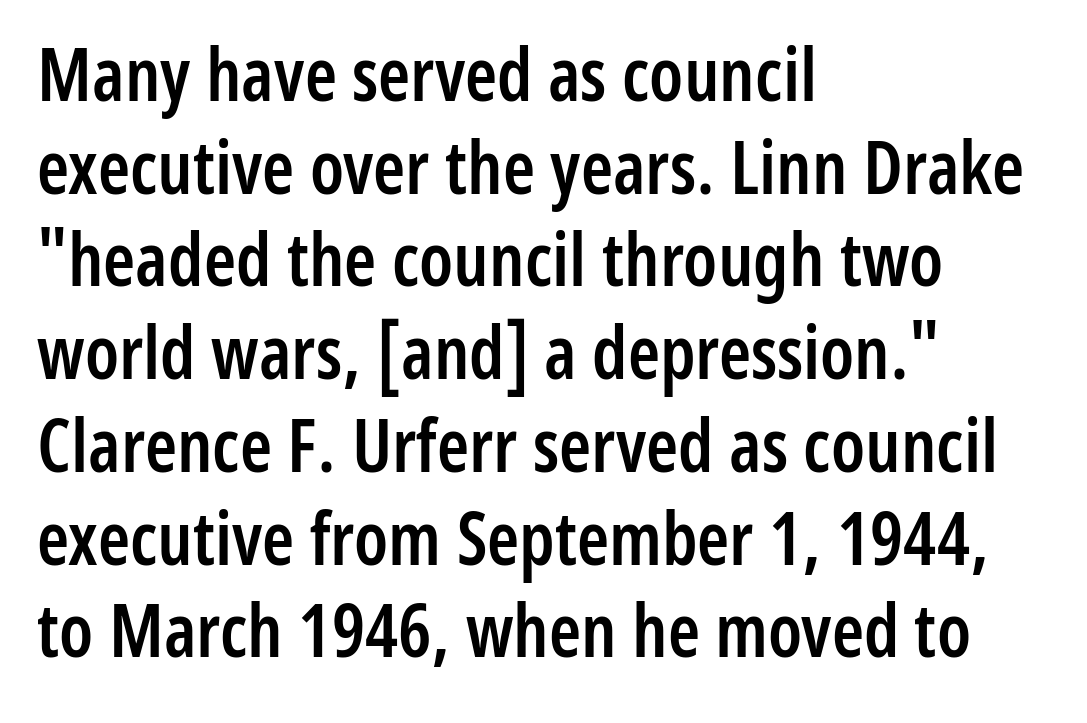
{"serif": "no", "italic": "no", "bold": "semi", "weight": "semibold", "width": "condensed", "stroke_contrast": "low", "x_height": "medium", "monospaced": "no", "underline": "no", "align": "left", "line_spacing": "normal", "line_spacing_ratio": 1.27, "letter_spacing": "normal", "letter_spacing_em": 0.0, "glyph_px": 73}
